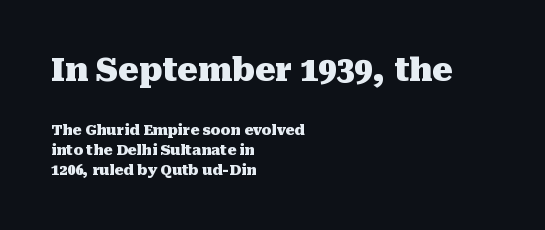
The image shows 32 px heavy serif type, upright; set left-aligned, normal line spacing (1.42x), normal letter spacing, not underlined; the first (top) block is 2.29x larger; medium stroke contrast and a medium x-height.
